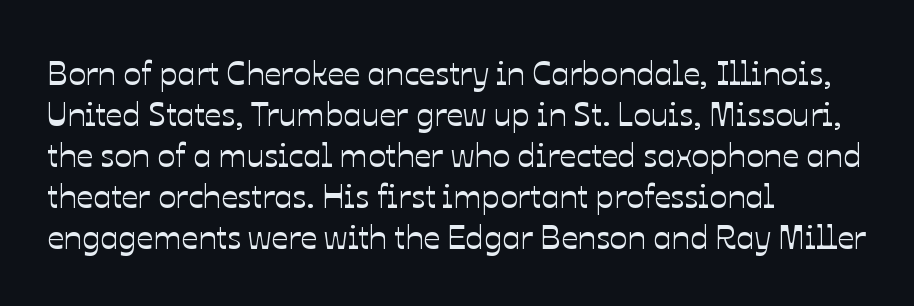
Underlining? Definitely not there. Visually the block forms a straight wall on the left and a jagged coastline on the right. Look at the tracking — it's just the regular setting, nothing added. No italicization has been applied; the sample stays upright. Do the characters align in a grid? No, the font is proportional.
